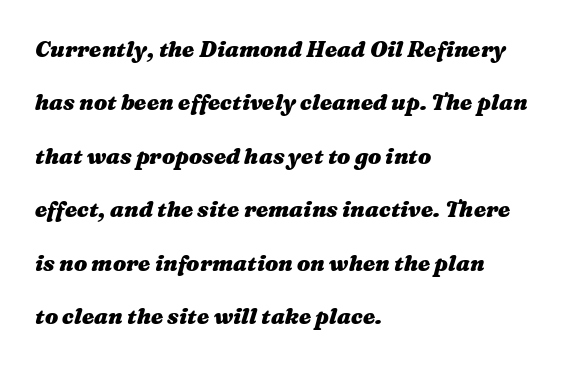
Q: Is the text bold? A: Yes.
Q: Is the text italic (slanted)? A: Yes, it leans right by about 16 degrees.
Q: Is the text underlined? A: No.
Q: How is the paragraph aligned? A: Left-aligned.
Q: Is the spacing between letters normal or unusually wide? A: Normal.
Q: Is the spacing between lines tight, normal or loose? A: Loose.
